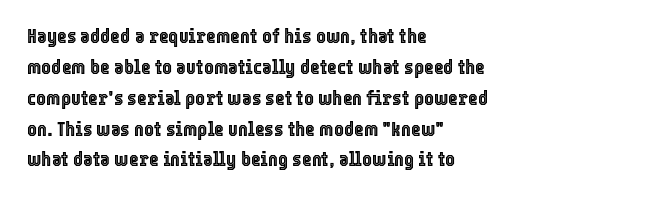
Q: Is the text italic (slanted)? A: No, it is upright.
Q: Is the text underlined? A: No.
Q: How is the paragraph aligned? A: Left-aligned.
Q: Is the spacing between letters normal or unusually wide? A: Normal.
Q: Is the spacing between lines tight, normal or loose? A: Normal.
